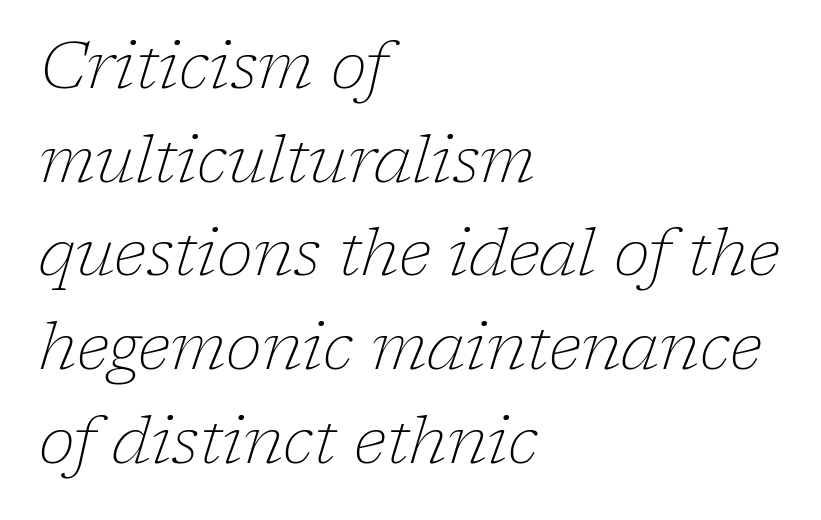
The image shows 66 px thin serif type, italic (leaning right); set left-aligned, normal line spacing (1.42x), normal letter spacing, not underlined; low stroke contrast and a medium x-height.
